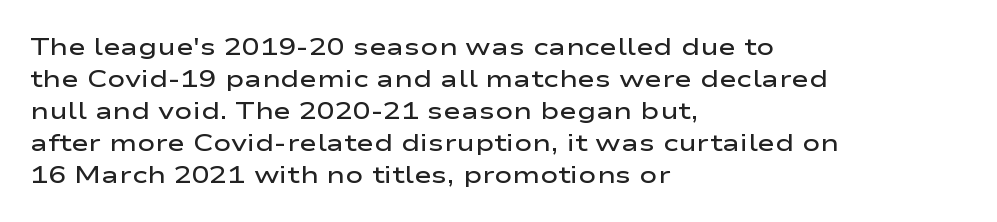
The image shows 24 px text type, upright; set left-aligned, normal line spacing (1.33x), normal letter spacing, not underlined.
